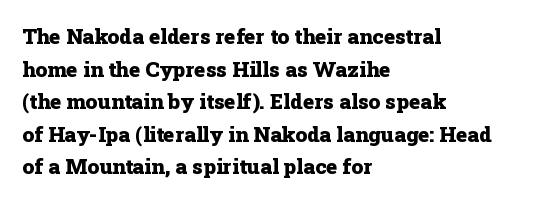
{"italic": "no", "bold": "yes", "underline": "no", "align": "left", "line_spacing": "normal", "line_spacing_ratio": 1.55, "letter_spacing": "normal", "letter_spacing_em": 0.0, "glyph_px": 21}
